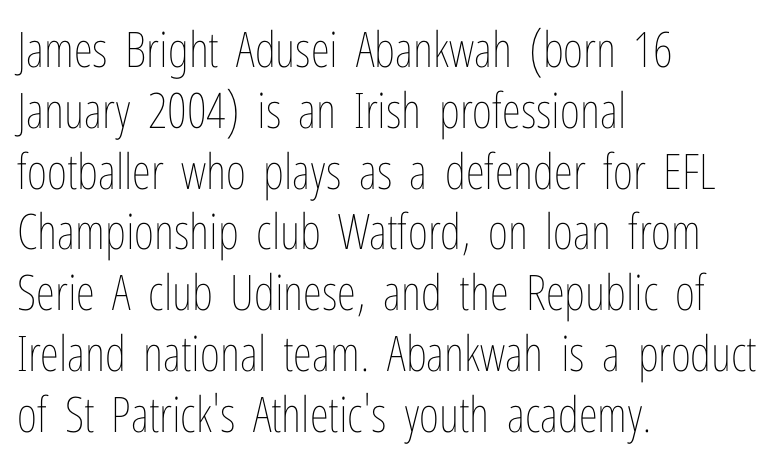
Proportional: the letters do not fall into vertical columns. The area under the type is left untouched. A quiet, ordinary-to-light weight characterises the typeface. Designer's note — italics off, roman on.
